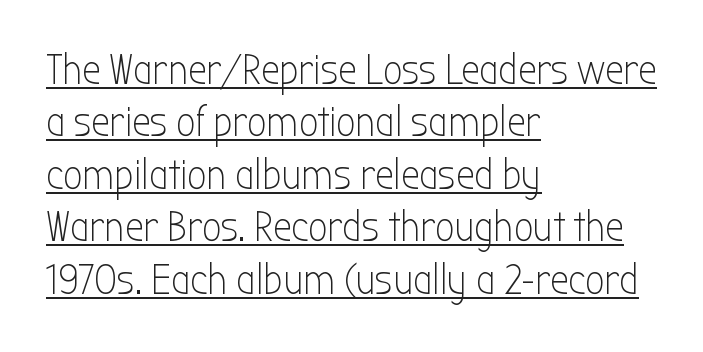
Notice how the stems are strictly vertical — no italics here. Alignment: flush left. Are there feet on the stems? There aren't — it's a sans. The rendering uses natural spacing where letterforms have individual widths. A typesetter would call this leading conventional body-copy spacing.
